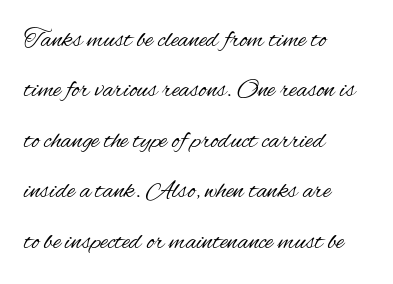
Q: Is the text bold? A: No.
Q: Is the text italic (slanted)? A: Yes.
Q: Is the text underlined? A: No.
Q: How is the paragraph aligned? A: Left-aligned.
Q: Is the spacing between letters normal or unusually wide? A: Normal.
Q: Is the spacing between lines tight, normal or loose? A: Loose.
